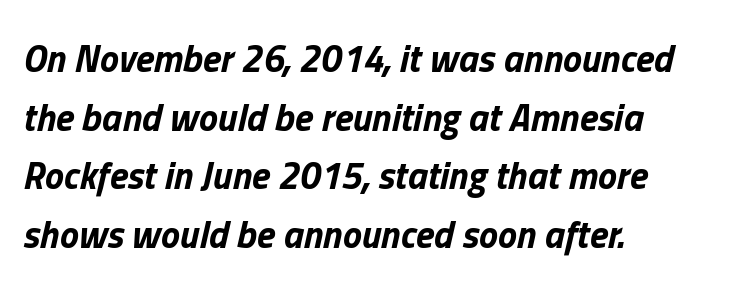
Q: Is the text bold? A: Yes.
Q: Is the text italic (slanted)? A: Yes, it leans right by about 13 degrees.
Q: Is the text underlined? A: No.
Q: How is the paragraph aligned? A: Left-aligned.
Q: Is the spacing between letters normal or unusually wide? A: Normal.
Q: Is the spacing between lines tight, normal or loose? A: Normal.
Q: Width (condensed, normal, or wide)? A: Normal.
Q: Stroke contrast? A: Low.
Q: x-height? A: Medium.
Q: Monospaced? A: No.
